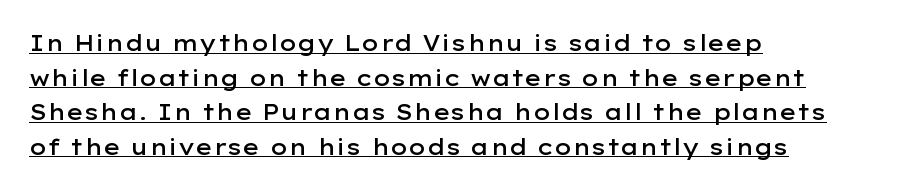
Q: Is the text bold? A: Semi-bold.
Q: Is the text italic (slanted)? A: No, it is upright.
Q: Is the text underlined? A: Yes.
Q: How is the paragraph aligned? A: Left-aligned.
Q: Is the spacing between letters normal or unusually wide? A: Normal.
Q: Is the spacing between lines tight, normal or loose? A: Normal.
